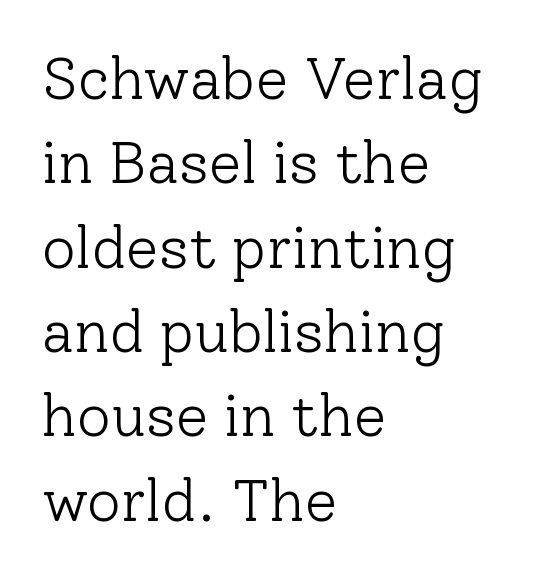
{"serif": "yes", "italic": "no", "bold": "no", "weight": "light", "width": "normal", "stroke_contrast": "low", "x_height": "medium", "monospaced": "no", "underline": "no", "align": "left", "line_spacing": "normal", "line_spacing_ratio": 1.43, "letter_spacing": "normal", "letter_spacing_em": 0.0, "glyph_px": 59}
